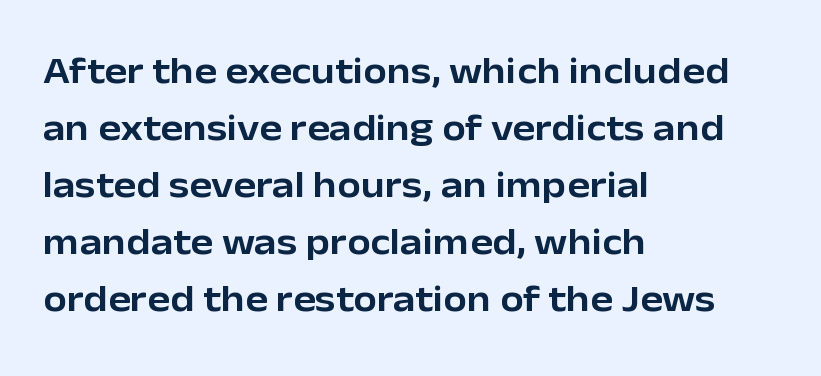
Here the designer chose a conventional face with non-uniform glyph widths. The text block is weighted toward the left margin, trailing off unevenly rightward. Each word holds together tightly as a unit, with standard inter-letter gaps. In terms of leading, this rendering sits right in the middle. No word sits above an underline.
